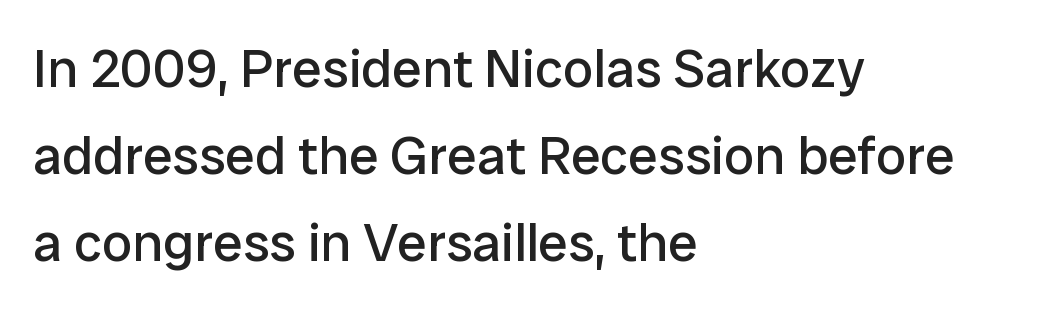
The image shows 54 px regular-weight sans-serif type, upright; set left-aligned, normal line spacing (1.61x), normal letter spacing, not underlined; low stroke contrast and a medium x-height.
